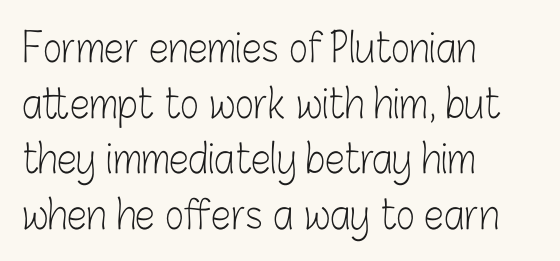
{"serif": "no", "italic": "no", "bold": "no", "weight": "light", "width": "condensed", "stroke_contrast": "low", "x_height": "medium", "monospaced": "no", "underline": "no", "align": "left", "line_spacing": "normal", "line_spacing_ratio": 1.39, "letter_spacing": "normal", "letter_spacing_em": 0.0, "glyph_px": 40}
